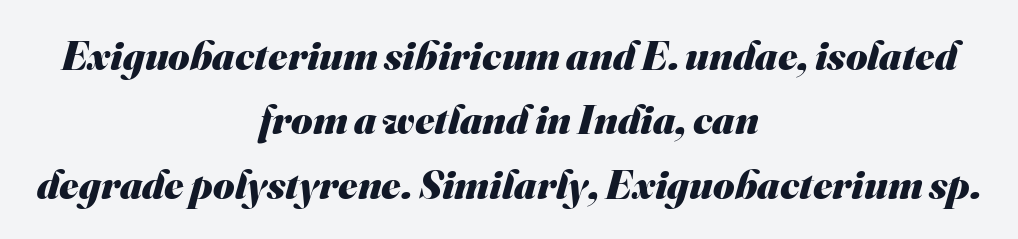
Q: Is the text bold? A: Yes.
Q: Is the typeface a serif or a sans-serif typeface? A: Sans-serif.
Q: Is the text underlined? A: No.
Q: How is the paragraph aligned? A: Centered.
Q: Is the spacing between letters normal or unusually wide? A: Normal.
Q: Is the spacing between lines tight, normal or loose? A: Normal.
Q: Width (condensed, normal, or wide)? A: Normal.
Q: Stroke contrast? A: Medium.
Q: x-height? A: Small.
Q: Monospaced? A: No.
